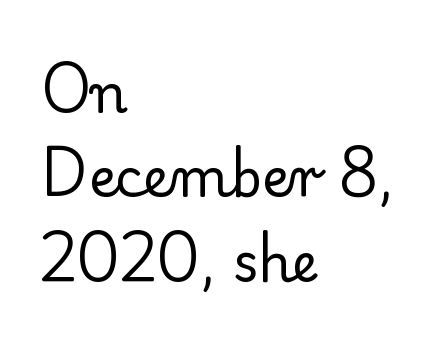
{"serif": "yes", "italic": "no", "bold": "no", "weight": "regular", "width": "normal", "stroke_contrast": "low", "x_height": "small", "monospaced": "no", "underline": "no", "align": "left", "line_spacing": "normal", "line_spacing_ratio": 1.59, "letter_spacing": "normal", "letter_spacing_em": 0.0, "glyph_px": 53}
